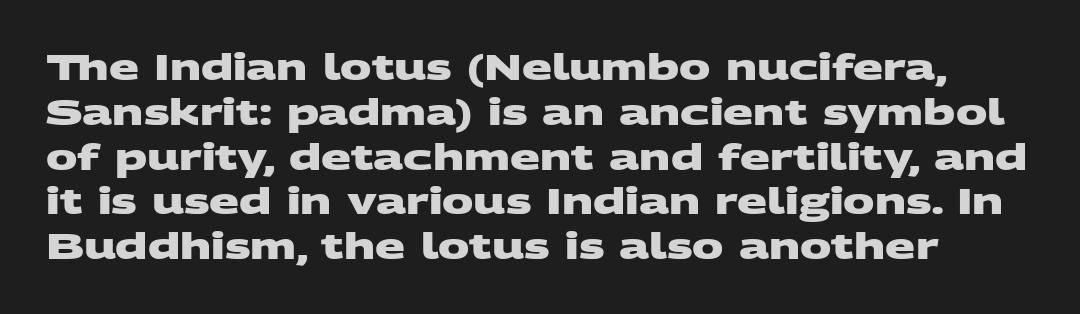
The image shows 35 px heavy, wide sans-serif type; set normal line spacing (1.28x), normal letter spacing, not underlined; medium stroke contrast and a large x-height.
